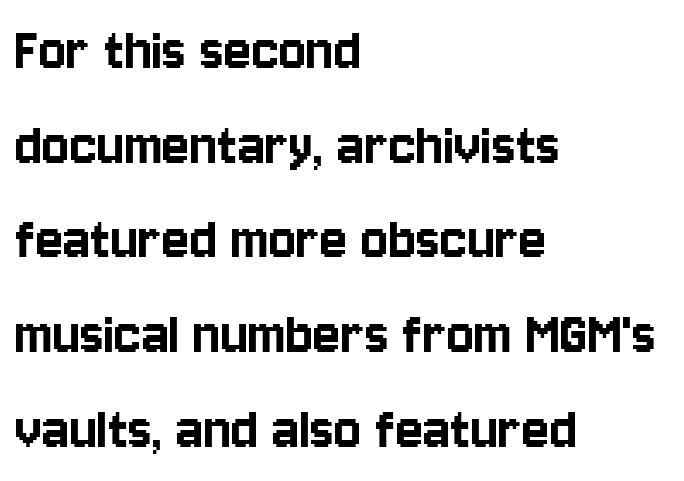
{"serif": "no", "italic": "no", "width": "condensed", "stroke_contrast": "low", "x_height": "large", "monospaced": "no", "underline": "no", "align": "left", "line_spacing": "normal", "line_spacing_ratio": 1.48, "letter_spacing": "normal", "letter_spacing_em": 0.0, "glyph_px": 64}
